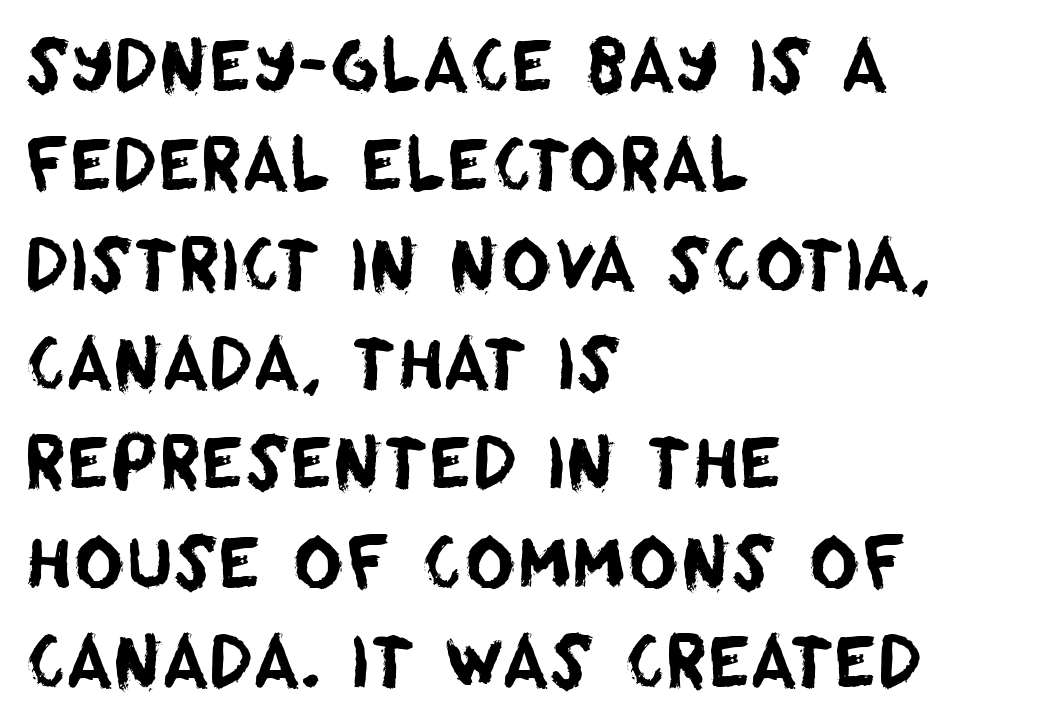
{"serif": "no", "width": "normal", "stroke_contrast": "low", "x_height": "large", "monospaced": "no", "underline": "no", "align": "left", "line_spacing": "normal", "line_spacing_ratio": 1.44, "letter_spacing": "normal", "letter_spacing_em": 0.0, "glyph_px": 69}
